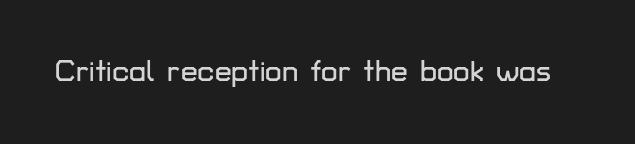
{"serif": "no", "italic": "no", "width": "normal", "stroke_contrast": "low", "x_height": "medium", "monospaced": "no", "underline": "no", "letter_spacing": "normal", "letter_spacing_em": 0.0, "glyph_px": 30}
